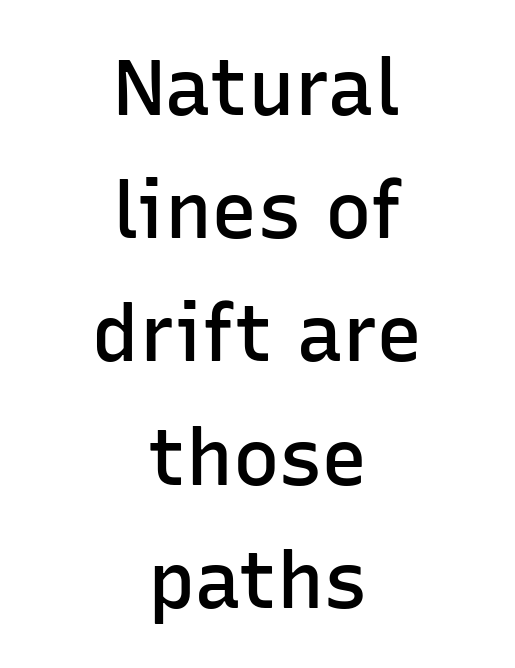
Q: Is the text bold? A: Semi-bold.
Q: Is the text italic (slanted)? A: No, it is upright.
Q: Is the typeface a serif or a sans-serif typeface? A: Sans-serif.
Q: Is the text underlined? A: No.
Q: How is the paragraph aligned? A: Centered.
Q: Is the spacing between letters normal or unusually wide? A: Normal.
Q: Is the spacing between lines tight, normal or loose? A: Normal.
Q: Width (condensed, normal, or wide)? A: Normal.
Q: Stroke contrast? A: Low.
Q: x-height? A: Medium.
Q: Monospaced? A: No.
